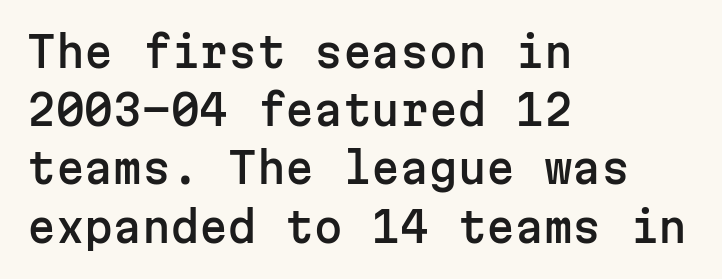
{"serif": "no", "italic": "no", "width": "normal", "stroke_contrast": "low", "x_height": "medium", "monospaced": "yes", "underline": "no", "align": "left", "line_spacing": "normal", "line_spacing_ratio": 1.42, "letter_spacing": "normal", "letter_spacing_em": 0.0, "glyph_px": 41}
